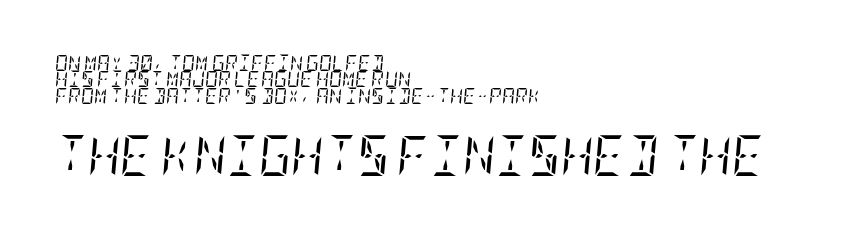
Underline: absent. Quick note: interline space is minimal. There is no visible air inserted between adjacent glyphs. This is serif lettering, the kind often seen in printed books.
